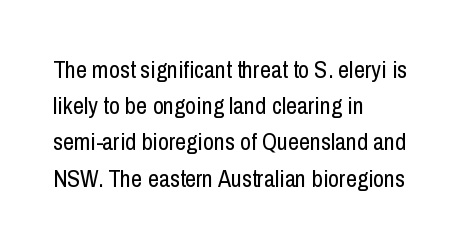
The image shows 24 px text type, upright; set left-aligned, normal line spacing (1.51x), normal letter spacing, not underlined.
